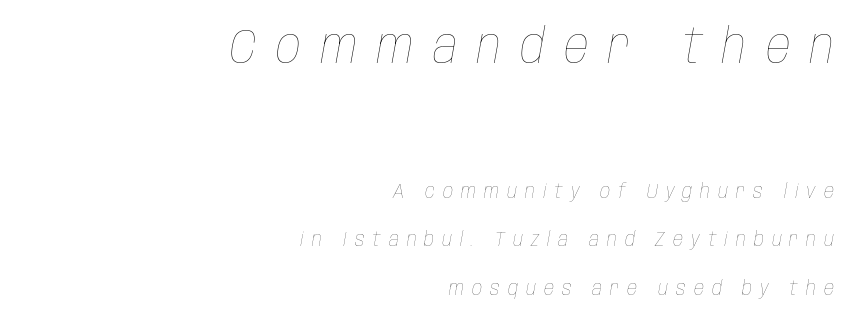
The image shows 49 px thin, condensed type, italic (leaning right); set right-aligned, loose line spacing (2.42x), unusually wide letter spacing (+0.4 em), not underlined; the first (top) block is 2.45x larger; low stroke contrast and a large x-height.
